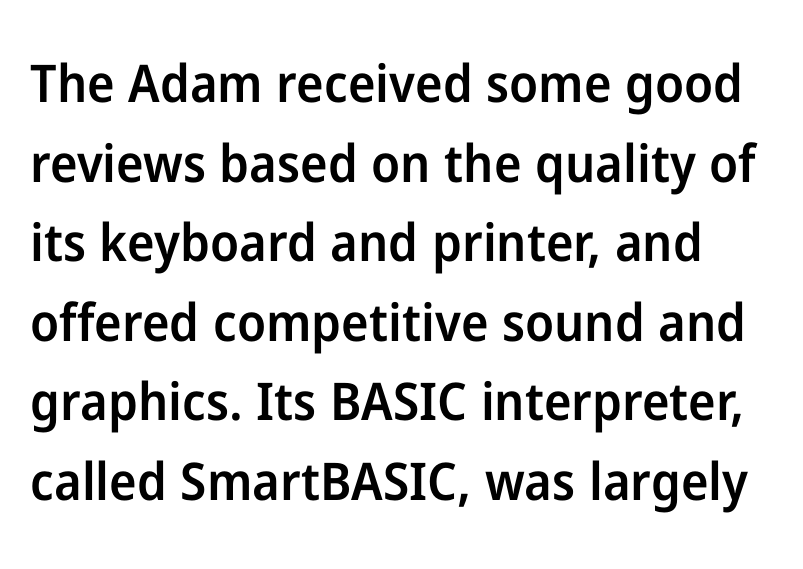
{"serif": "no", "italic": "no", "bold": "semi", "weight": "semibold", "width": "normal", "stroke_contrast": "low", "x_height": "medium", "monospaced": "no", "underline": "no", "line_spacing": "normal", "line_spacing_ratio": 1.53, "letter_spacing": "normal", "letter_spacing_em": 0.0, "glyph_px": 52}
